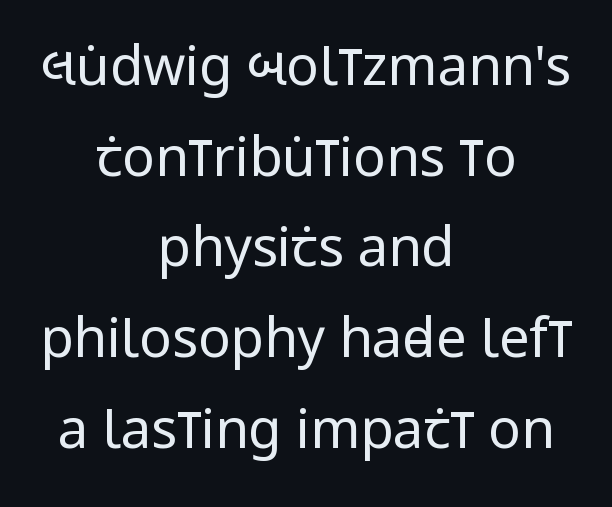
The image shows 54 px regular-weight, condensed sans-serif type, upright; set centered, normal line spacing (1.68x), normal letter spacing, not underlined; low stroke contrast and a large x-height.
